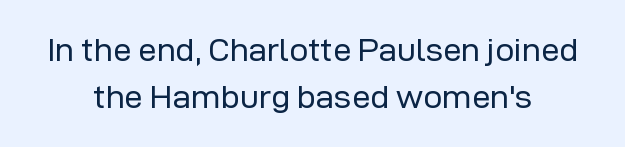
The image shows 33 px regular-weight sans-serif type, upright; set centered, normal line spacing (1.43x), normal letter spacing, not underlined; low stroke contrast and a medium x-height.
